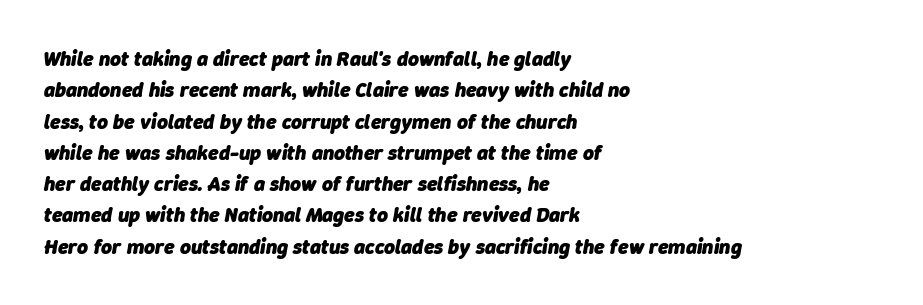
{"italic": "yes", "lean": "right", "slant_degrees": 9, "bold": "yes", "underline": "no", "align": "left", "line_spacing": "normal", "line_spacing_ratio": 1.49, "letter_spacing": "normal", "letter_spacing_em": 0.0, "glyph_px": 21}
